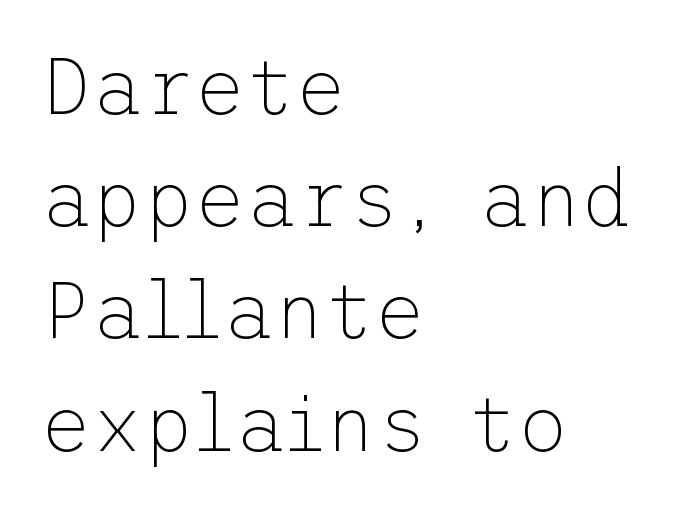
Grotesque or geometric, the face here clearly has no serifs. Just letters on the line, the space beneath them empty. Compared with typical paragraphs, the rows here are spaced about the same. It's the straight-up-and-down kind of type.
